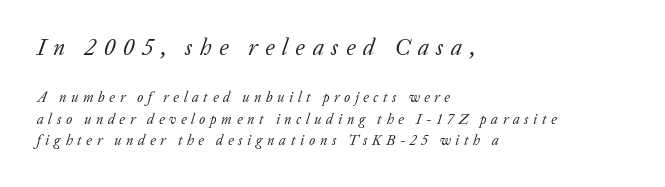
The font sits on the lighter half of the weight spectrum, regular included. The string is rendered with underlining switched off. If you measured baseline to baseline, you'd find a middling distance. This is oblique type, the kind used for emphasis or titles.
